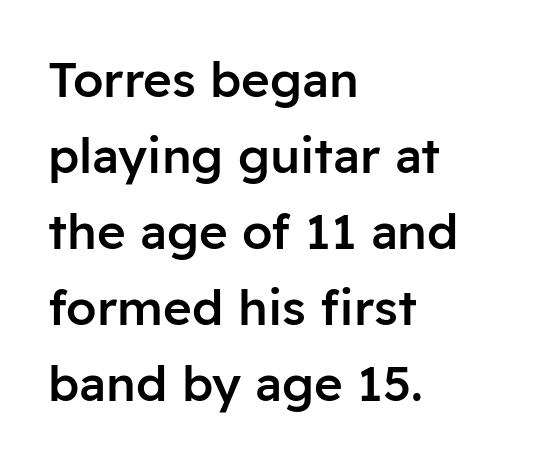
The image shows 49 px semibold sans-serif type, upright; set left-aligned, normal line spacing (1.55x), normal letter spacing, not underlined; low stroke contrast and a medium x-height.
